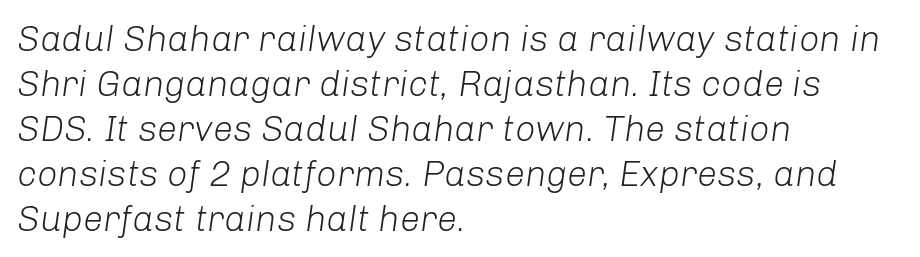
{"italic": "yes", "lean": "right", "slant_degrees": 8, "bold": "no", "weight": "light", "width": "normal", "stroke_contrast": "low", "x_height": "medium", "monospaced": "no", "underline": "no", "align": "left", "line_spacing": "normal", "line_spacing_ratio": 1.25, "letter_spacing": "normal", "letter_spacing_em": 0.0, "glyph_px": 36}
